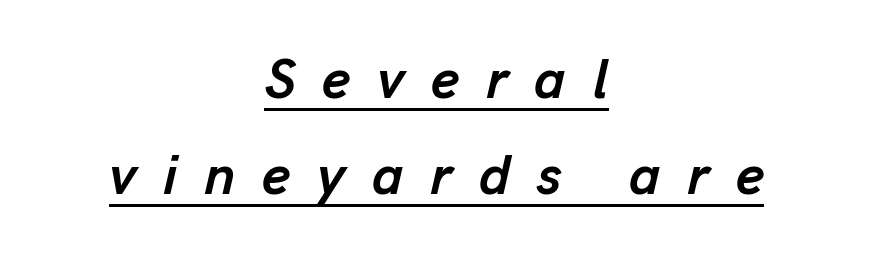
{"italic": "yes", "lean": "right", "slant_degrees": 13, "bold": "yes", "weight": "semibold", "width": "normal", "stroke_contrast": "low", "x_height": "medium", "monospaced": "no", "underline": "yes", "align": "center", "line_spacing_ratio": 1.75, "letter_spacing": "wide", "letter_spacing_em": 0.49, "glyph_px": 55}
